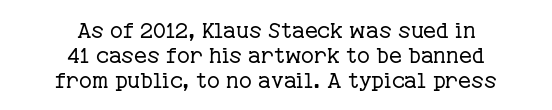
The image shows 22 px text type, upright; set centered, tight line spacing (1.13x), normal letter spacing, not underlined.
